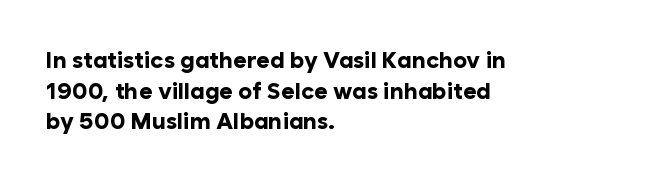
The image shows 23 px bold type, upright; set left-aligned, normal line spacing (1.33x), normal letter spacing, not underlined.
